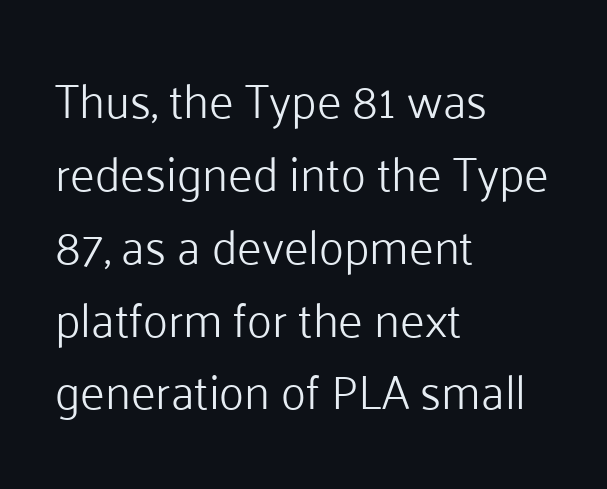
{"serif": "no", "italic": "no", "bold": "no", "weight": "light", "width": "normal", "stroke_contrast": "low", "x_height": "medium", "monospaced": "no", "underline": "no", "align": "left", "line_spacing": "normal", "line_spacing_ratio": 1.55, "letter_spacing": "normal", "letter_spacing_em": 0.0, "glyph_px": 47}
